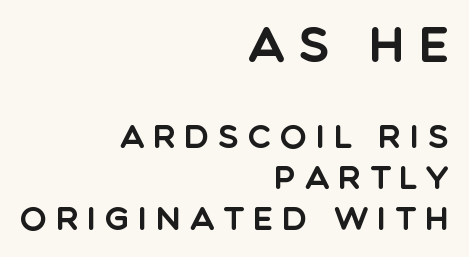
{"serif": "no", "italic": "no", "width": "normal", "x_height": "large", "monospaced": "no", "underline": "no", "align": "right", "line_spacing": "normal", "line_spacing_ratio": 1.28, "letter_spacing": "wide", "letter_spacing_em": 0.27, "larger_block": "first", "size_ratio": 1.5, "glyph_px": 48}
